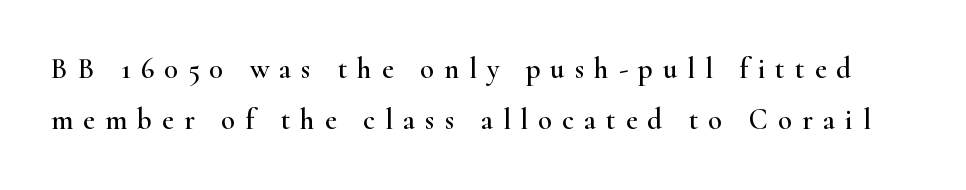
The image shows 29 px wide serif type, upright; set line spacing 1.76x, unusually wide letter spacing (+0.34 em), not underlined; high stroke contrast and a small x-height.
